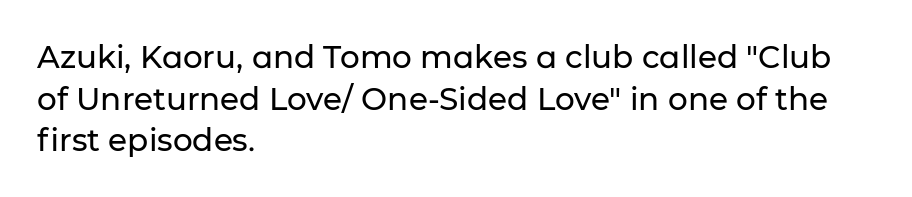
{"serif": "no", "italic": "no", "width": "normal", "stroke_contrast": "low", "x_height": "medium", "monospaced": "no", "underline": "no", "align": "left", "line_spacing": "normal", "line_spacing_ratio": 1.34, "letter_spacing": "normal", "letter_spacing_em": 0.0, "glyph_px": 31}
